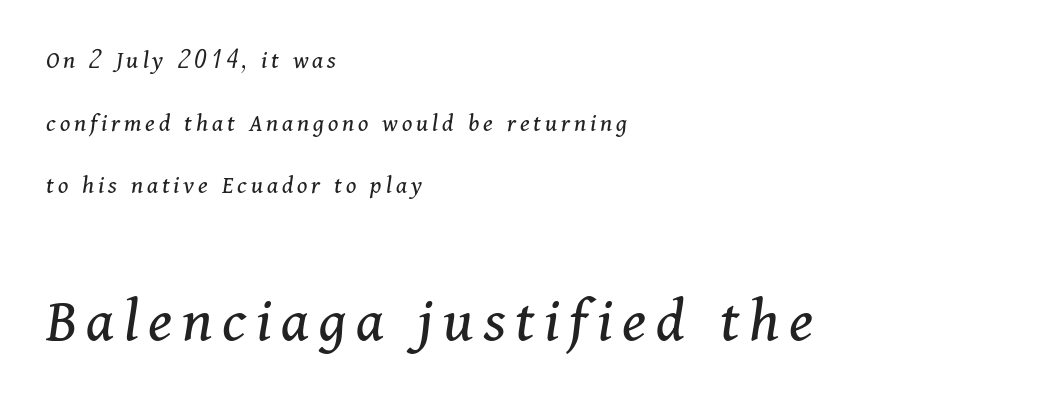
Would a proofreader flag this as italicized? Yes. Caption: face not bold, strokes unweighted. Nobody drew a line under any word here. The compositor pushed each line to the left boundary. These lines are rendered in a variable-pitch font.
